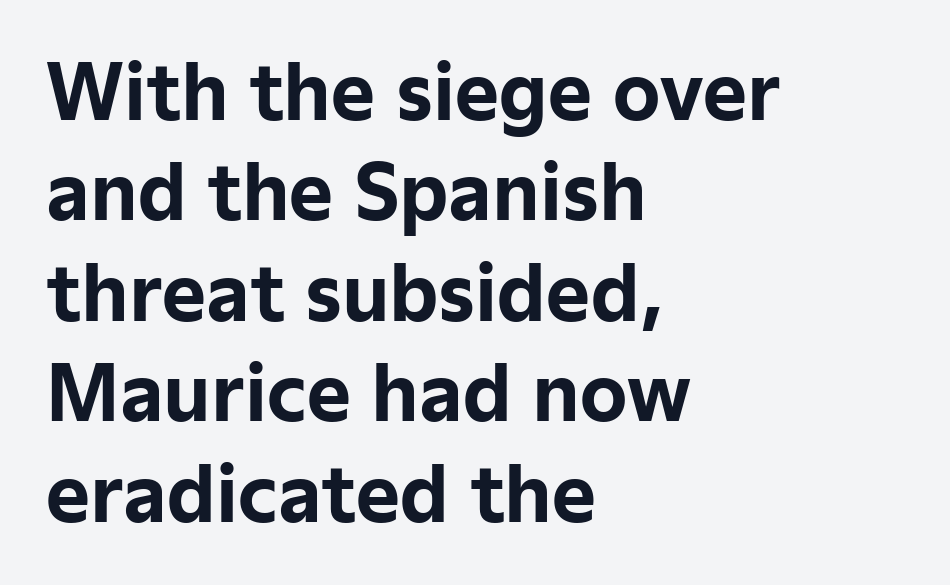
{"serif": "no", "italic": "no", "bold": "yes", "weight": "bold", "width": "normal", "stroke_contrast": "low", "x_height": "medium", "monospaced": "no", "underline": "no", "align": "left", "line_spacing": "normal", "line_spacing_ratio": 1.34, "letter_spacing": "normal", "letter_spacing_em": 0.0, "glyph_px": 75}
